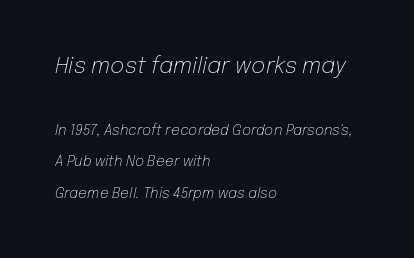
{"italic": "yes", "lean": "right", "slant_degrees": 12, "bold": "no", "underline": "no", "align": "left", "line_spacing": "loose", "line_spacing_ratio": 2.27, "letter_spacing": "normal", "letter_spacing_em": 0.0, "larger_block": "first", "size_ratio": 1.57, "glyph_px": 22}
